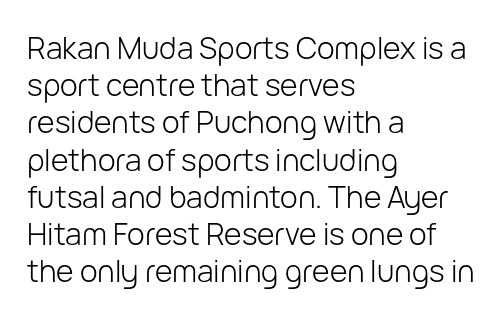
Q: Is the text bold? A: No.
Q: Is the text italic (slanted)? A: No, it is upright.
Q: Is the typeface a serif or a sans-serif typeface? A: Sans-serif.
Q: Is the text underlined? A: No.
Q: How is the paragraph aligned? A: Left-aligned.
Q: Is the spacing between letters normal or unusually wide? A: Normal.
Q: Width (condensed, normal, or wide)? A: Normal.
Q: Stroke contrast? A: Low.
Q: x-height? A: Medium.
Q: Monospaced? A: No.
